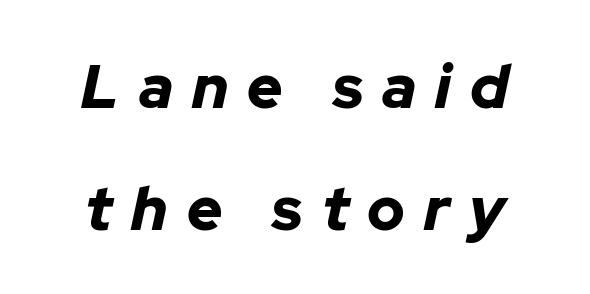
An italicized treatment has been applied to the whole sample. The zone under the glyphs is completely vacant. The tracking reads as deliberately expanded to a designer's eye. Vertically, the passage feels expansive, rows floating well apart. This sample has the flowing, uneven cadence of proportional lettering.
